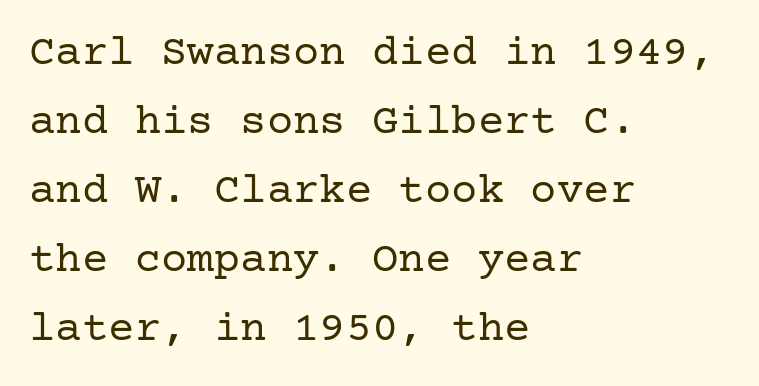
{"serif": "yes", "italic": "no", "bold": "no", "weight": "regular", "width": "normal", "stroke_contrast": "low", "x_height": "medium", "underline": "no", "align": "left", "line_spacing": "normal", "line_spacing_ratio": 1.57, "letter_spacing": "normal", "letter_spacing_em": 0.0, "glyph_px": 44}
